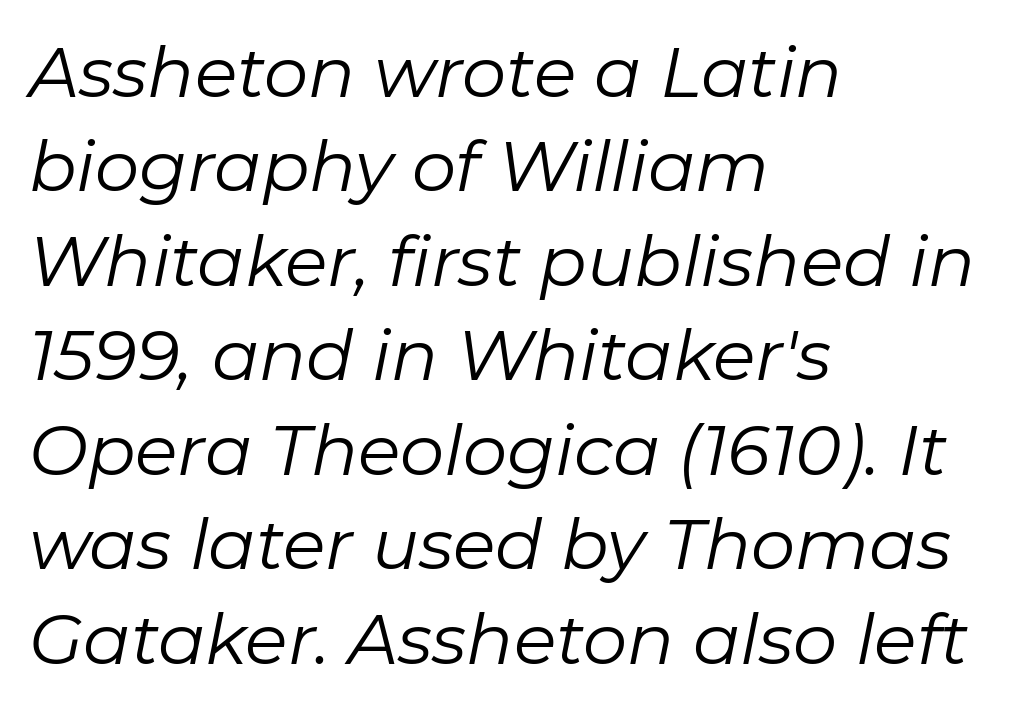
Unbolded letterforms with no extra heft. Words appear dense and cohesive because spacing is normal. The rendering anchors every line to the left-hand side. This sample has the flowing, uneven cadence of proportional lettering. Descender tails drop into unmarked territory.
